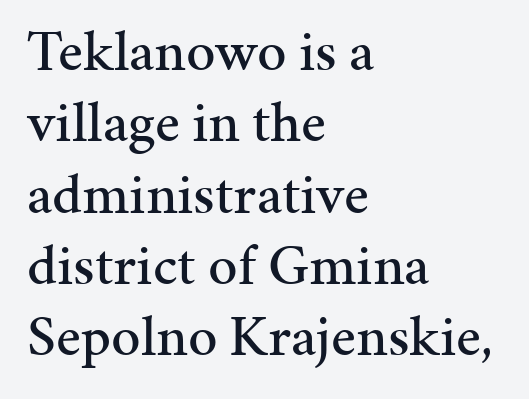
Q: Is the text italic (slanted)? A: No, it is upright.
Q: Is the typeface a serif or a sans-serif typeface? A: Serif.
Q: Is the text underlined? A: No.
Q: How is the paragraph aligned? A: Left-aligned.
Q: Is the spacing between letters normal or unusually wide? A: Normal.
Q: Width (condensed, normal, or wide)? A: Normal.
Q: Stroke contrast? A: Medium.
Q: x-height? A: Medium.
Q: Monospaced? A: No.
